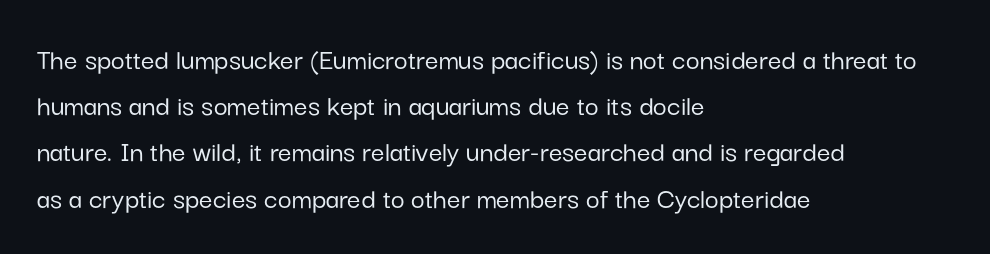
{"serif": "no", "italic": "no", "width": "normal", "stroke_contrast": "low", "x_height": "medium", "monospaced": "no", "underline": "no", "align": "left", "line_spacing": "normal", "line_spacing_ratio": 1.54, "letter_spacing": "normal", "letter_spacing_em": 0.0, "glyph_px": 30}
